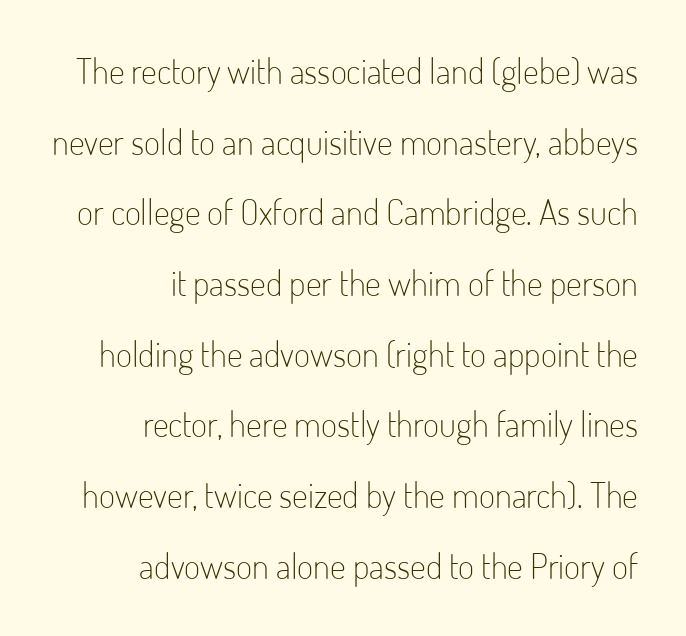
{"serif": "no", "italic": "no", "bold": "no", "weight": "light", "width": "condensed", "stroke_contrast": "low", "x_height": "small", "monospaced": "no", "underline": "no", "align": "right", "line_spacing": "loose", "line_spacing_ratio": 2.02, "letter_spacing": "normal", "letter_spacing_em": 0.0, "glyph_px": 35}
